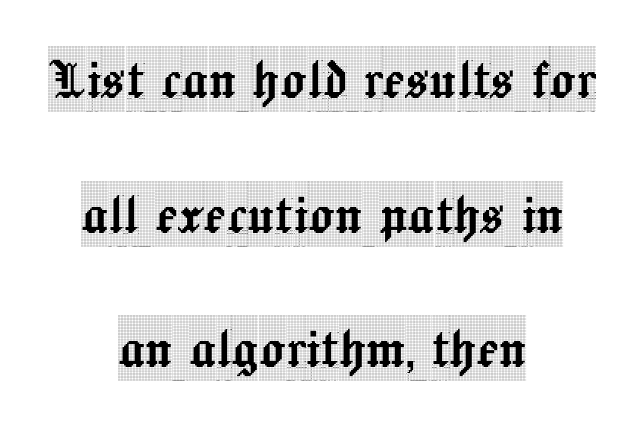
Q: Is the text italic (slanted)? A: No, it is upright.
Q: Is the typeface a serif or a sans-serif typeface? A: Serif.
Q: Is the text underlined? A: No.
Q: How is the paragraph aligned? A: Centered.
Q: Is the spacing between letters normal or unusually wide? A: Normal.
Q: Is the spacing between lines tight, normal or loose? A: Loose.
Q: Width (condensed, normal, or wide)? A: Condensed.
Q: x-height? A: Large.
Q: Monospaced? A: No.
